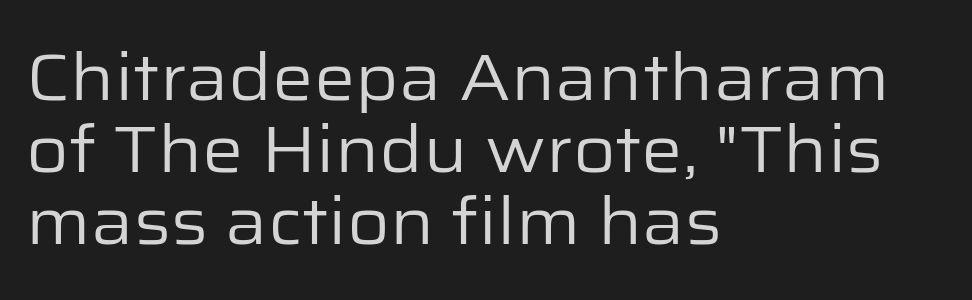
Q: Is the text bold? A: No.
Q: Is the text italic (slanted)? A: No, it is upright.
Q: Is the typeface a serif or a sans-serif typeface? A: Sans-serif.
Q: Is the text underlined? A: No.
Q: How is the paragraph aligned? A: Left-aligned.
Q: Is the spacing between letters normal or unusually wide? A: Normal.
Q: Is the spacing between lines tight, normal or loose? A: Tight.
Q: Width (condensed, normal, or wide)? A: Normal.
Q: Stroke contrast? A: Low.
Q: x-height? A: Medium.
Q: Monospaced? A: No.
